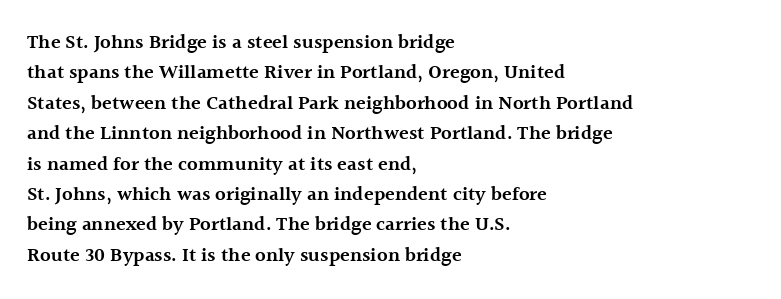
The image shows 20 px text type, upright; set left-aligned, normal line spacing (1.52x), normal letter spacing, not underlined.
